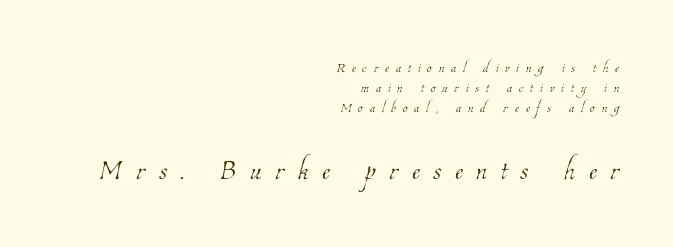
Q: Is the text bold? A: No.
Q: Is the text underlined? A: No.
Q: How is the paragraph aligned? A: Right-aligned.
Q: Is the spacing between letters normal or unusually wide? A: Unusually wide.
Q: Is the spacing between lines tight, normal or loose? A: Tight.
Q: Which block of text is set in a larger size, the first (top) or the second (bottom)? A: The second (bottom) one.
Q: Width (condensed, normal, or wide)? A: Condensed.
Q: Stroke contrast? A: Low.
Q: x-height? A: Medium.
Q: Monospaced? A: No.
